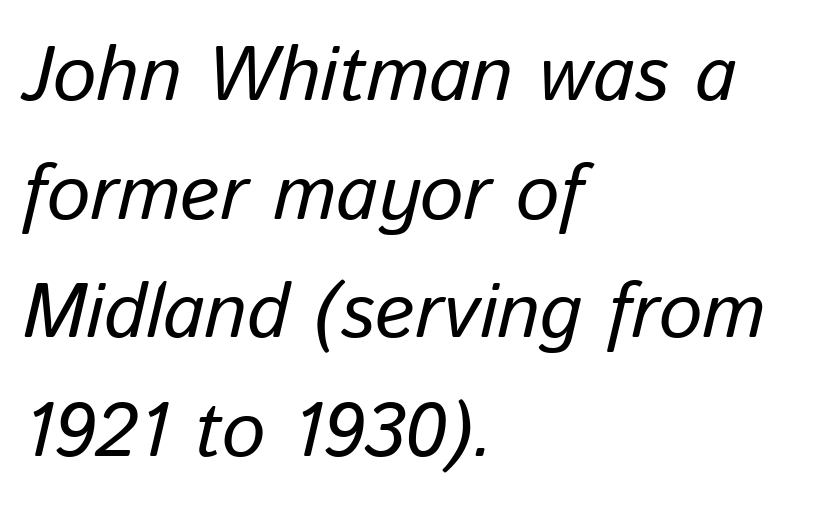
The image shows 77 px regular-weight type, italic (leaning right); set left-aligned, normal line spacing (1.54x), normal letter spacing, not underlined; low stroke contrast and a medium x-height.
